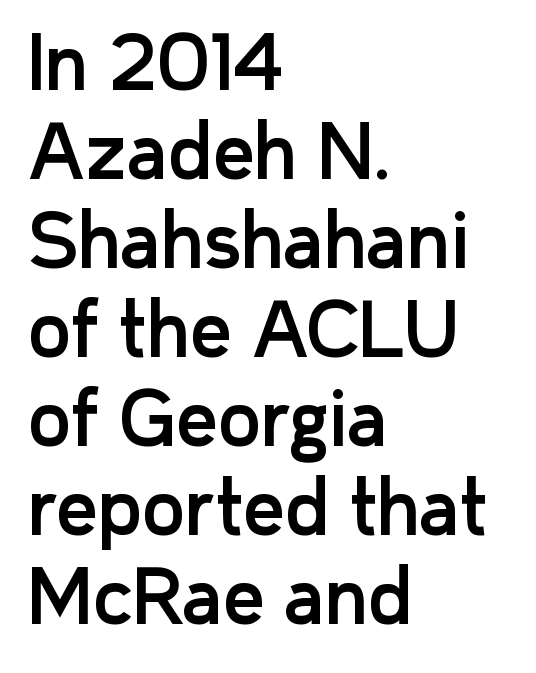
{"serif": "no", "italic": "no", "width": "normal", "stroke_contrast": "low", "x_height": "medium", "monospaced": "no", "underline": "no", "align": "left", "line_spacing_ratio": 1.22, "letter_spacing": "normal", "letter_spacing_em": 0.0, "glyph_px": 73}
